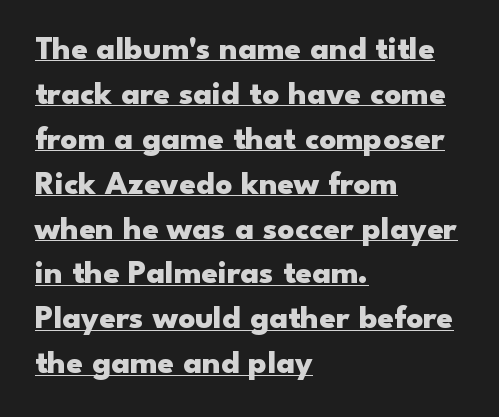
The image shows 33 px heavy, wide sans-serif type, upright; set left-aligned, normal line spacing (1.36x), normal letter spacing, underlined; low stroke contrast and a small x-height.
